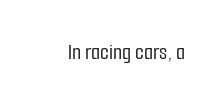
The image shows 23 px text type, upright; set normal letter spacing, not underlined.
